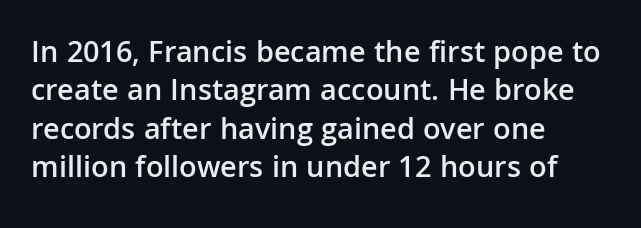
{"serif": "no", "italic": "no", "bold": "semi", "weight": "semibold", "width": "normal", "stroke_contrast": "low", "x_height": "medium", "monospaced": "no", "underline": "no", "align": "left", "line_spacing_ratio": 1.24, "letter_spacing": "normal", "letter_spacing_em": 0.0, "glyph_px": 31}
